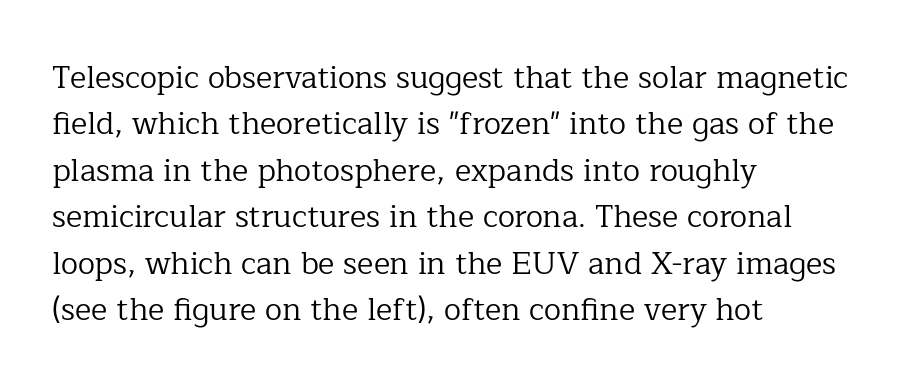
Short note: letters normally spaced. Serif or sans? Serif — the stroke terminals have little feet. Words float on clear page, feet unadorned. Each line starts at the same left margin while the right side varies.
